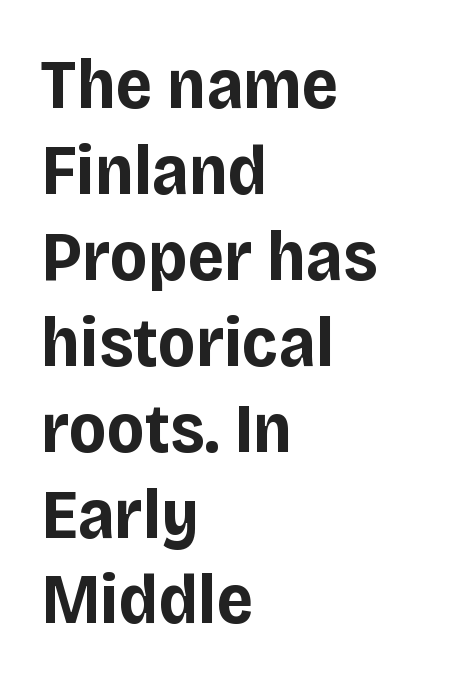
Q: Is the text bold? A: Yes.
Q: Is the text italic (slanted)? A: No, it is upright.
Q: Is the typeface a serif or a sans-serif typeface? A: Sans-serif.
Q: Is the text underlined? A: No.
Q: How is the paragraph aligned? A: Left-aligned.
Q: Is the spacing between letters normal or unusually wide? A: Normal.
Q: Width (condensed, normal, or wide)? A: Normal.
Q: Stroke contrast? A: Low.
Q: x-height? A: Large.
Q: Monospaced? A: No.
